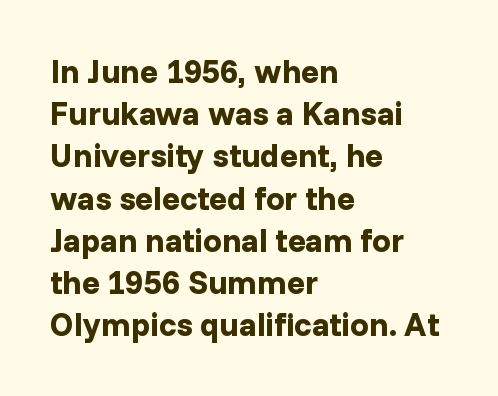
{"serif": "no", "italic": "no", "bold": "yes", "weight": "bold", "width": "normal", "stroke_contrast": "low", "x_height": "medium", "monospaced": "no", "underline": "no", "align": "left", "line_spacing": "normal", "line_spacing_ratio": 1.28, "letter_spacing": "normal", "letter_spacing_em": 0.0, "glyph_px": 33}
